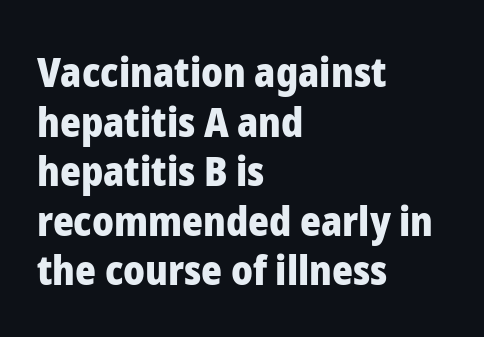
{"serif": "no", "italic": "no", "bold": "yes", "weight": "heavy", "width": "normal", "stroke_contrast": "low", "x_height": "medium", "monospaced": "no", "underline": "no", "align": "left", "line_spacing_ratio": 1.24, "letter_spacing": "normal", "letter_spacing_em": 0.0, "glyph_px": 40}
